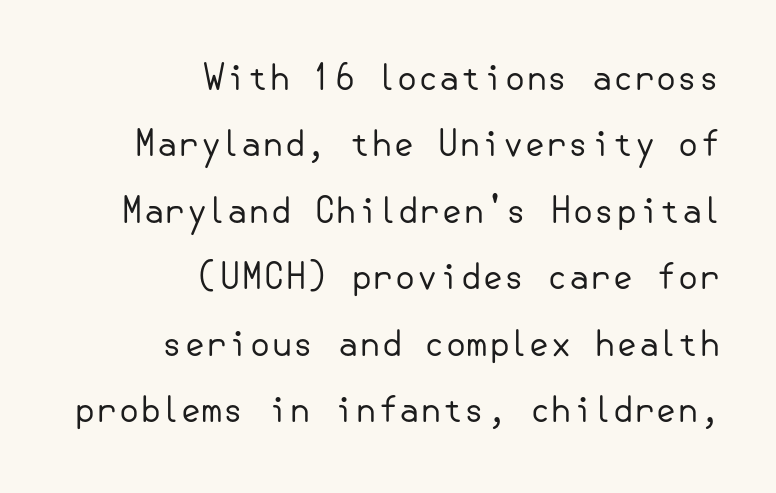
{"serif": "no", "italic": "no", "bold": "no", "weight": "regular", "width": "normal", "stroke_contrast": "low", "x_height": "small", "underline": "no", "align": "right", "line_spacing": "loose", "line_spacing_ratio": 1.9, "letter_spacing": "normal", "letter_spacing_em": 0.0, "glyph_px": 35}
